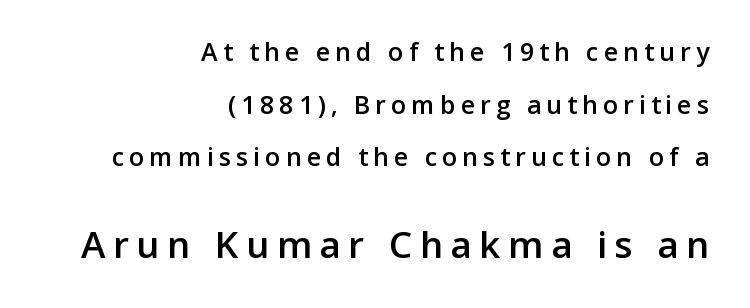
Q: Is the text bold? A: Semi-bold.
Q: Is the text italic (slanted)? A: No, it is upright.
Q: Is the typeface a serif or a sans-serif typeface? A: Sans-serif.
Q: Is the text underlined? A: No.
Q: How is the paragraph aligned? A: Right-aligned.
Q: Is the spacing between letters normal or unusually wide? A: Unusually wide.
Q: Is the spacing between lines tight, normal or loose? A: Loose.
Q: Which block of text is set in a larger size, the first (top) or the second (bottom)? A: The second (bottom) one.
Q: Width (condensed, normal, or wide)? A: Normal.
Q: Stroke contrast? A: Low.
Q: x-height? A: Medium.
Q: Monospaced? A: No.
